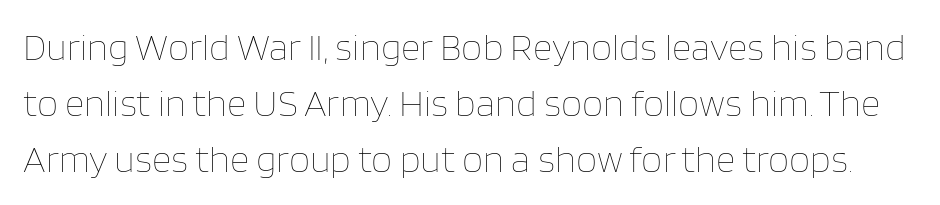
Style check: upright. Heft: none added — not bold. Glyph-to-glyph distance matches everyday printed text. If you measured baseline to baseline, you'd find a middling distance.
